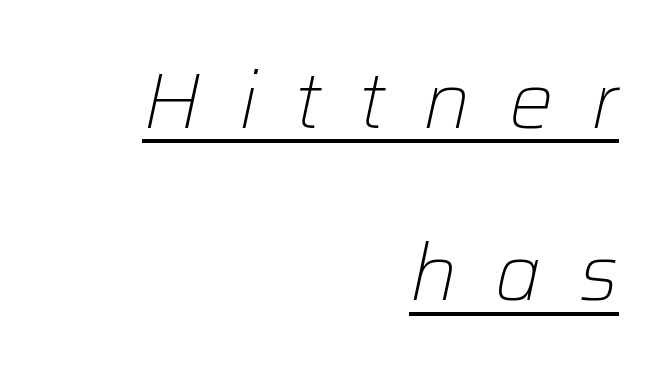
{"italic": "yes", "lean": "right", "slant_degrees": 12, "bold": "no", "weight": "light", "width": "normal", "stroke_contrast": "low", "x_height": "medium", "monospaced": "no", "underline": "yes", "align": "right", "line_spacing": "loose", "line_spacing_ratio": 2.18, "letter_spacing": "wide", "letter_spacing_em": 0.48, "glyph_px": 79}
